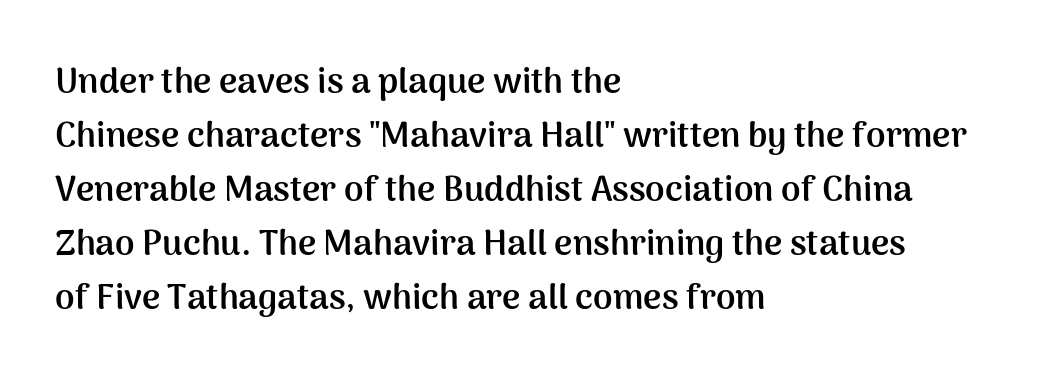
The image shows 35 px semibold sans-serif type, upright; set left-aligned, normal line spacing (1.54x), normal letter spacing, not underlined; medium stroke contrast and a medium x-height.
